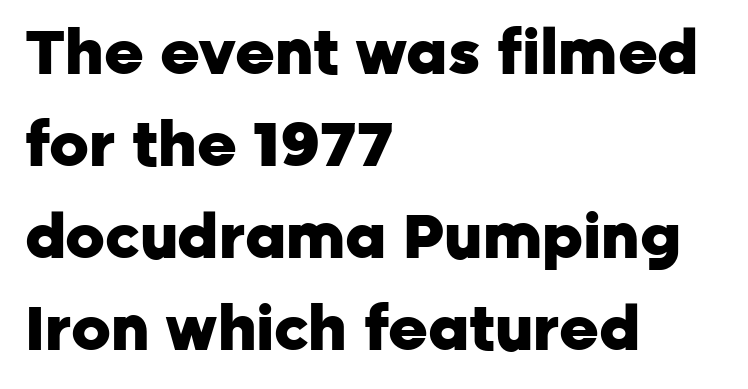
{"serif": "no", "italic": "no", "bold": "yes", "weight": "heavy", "width": "normal", "stroke_contrast": "low", "x_height": "medium", "monospaced": "no", "underline": "no", "align": "left", "line_spacing": "normal", "line_spacing_ratio": 1.51, "letter_spacing": "normal", "letter_spacing_em": 0.0, "glyph_px": 61}
